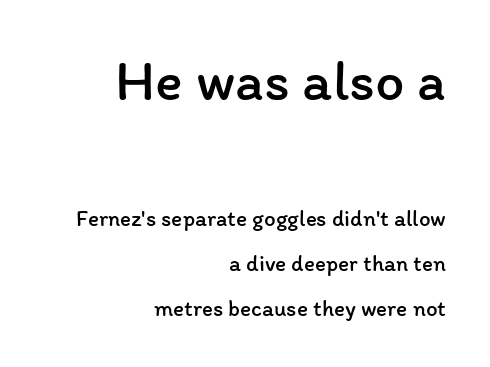
{"italic": "no", "bold": "no", "weight": "regular", "width": "normal", "stroke_contrast": "low", "x_height": "medium", "monospaced": "no", "underline": "no", "align": "right", "line_spacing": "loose", "line_spacing_ratio": 1.96, "letter_spacing": "normal", "letter_spacing_em": 0.0, "larger_block": "first", "size_ratio": 2.52, "glyph_px": 58}
